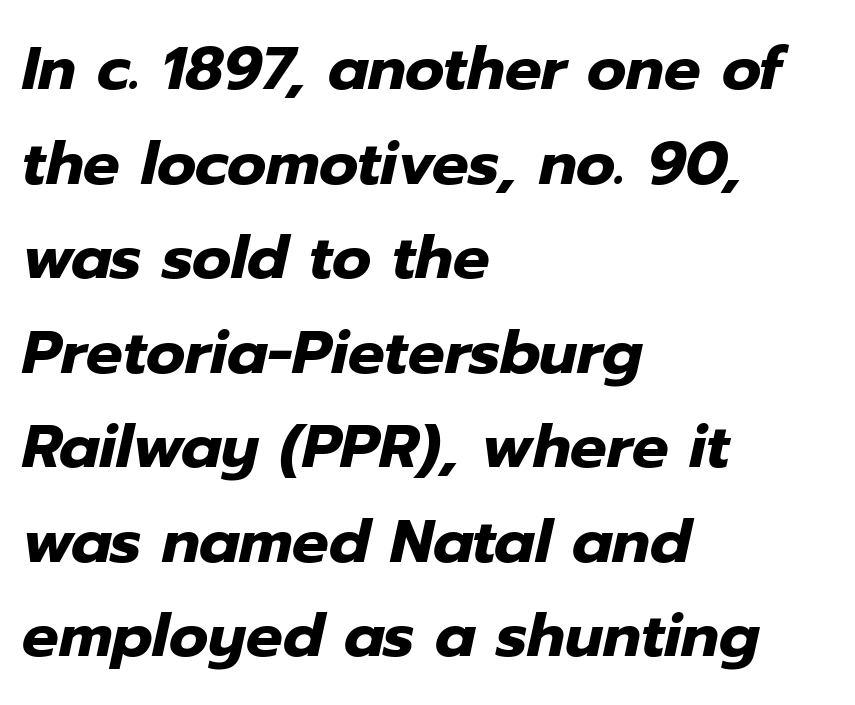
Q: Is the text bold? A: Yes.
Q: Is the text italic (slanted)? A: Yes, it leans right by about 12 degrees.
Q: Is the text underlined? A: No.
Q: How is the paragraph aligned? A: Left-aligned.
Q: Is the spacing between letters normal or unusually wide? A: Normal.
Q: Is the spacing between lines tight, normal or loose? A: Normal.
Q: Width (condensed, normal, or wide)? A: Normal.
Q: Stroke contrast? A: Low.
Q: x-height? A: Medium.
Q: Monospaced? A: No.
